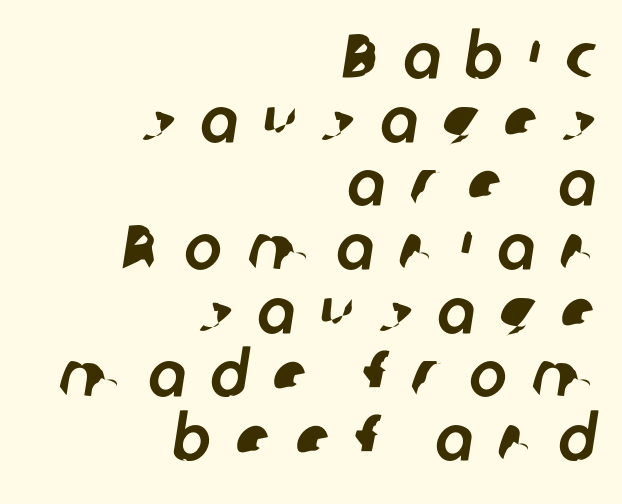
Line ends are locked; line starts wander. Note: no serifs on the glyphs. Whoever set this chose condensed vertical rhythm over breathing room. Each row of text sits above clean, open space. Character widths vary here, with narrow letters taking less room than wide ones.
